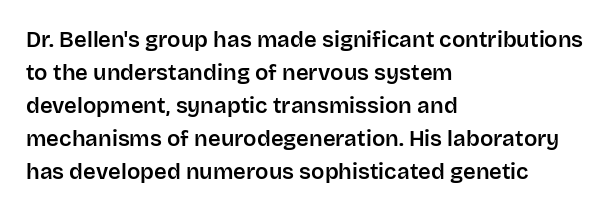
Q: Is the text italic (slanted)? A: No, it is upright.
Q: Is the text underlined? A: No.
Q: How is the paragraph aligned? A: Left-aligned.
Q: Is the spacing between letters normal or unusually wide? A: Normal.
Q: Is the spacing between lines tight, normal or loose? A: Normal.
